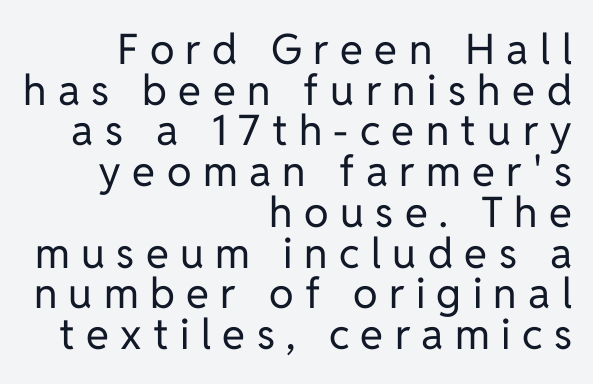
Q: Is the text bold? A: No.
Q: Is the text italic (slanted)? A: No, it is upright.
Q: Is the typeface a serif or a sans-serif typeface? A: Sans-serif.
Q: Is the text underlined? A: No.
Q: How is the paragraph aligned? A: Right-aligned.
Q: Is the spacing between letters normal or unusually wide? A: Unusually wide.
Q: Is the spacing between lines tight, normal or loose? A: Tight.
Q: Width (condensed, normal, or wide)? A: Normal.
Q: Stroke contrast? A: Low.
Q: x-height? A: Medium.
Q: Monospaced? A: No.
